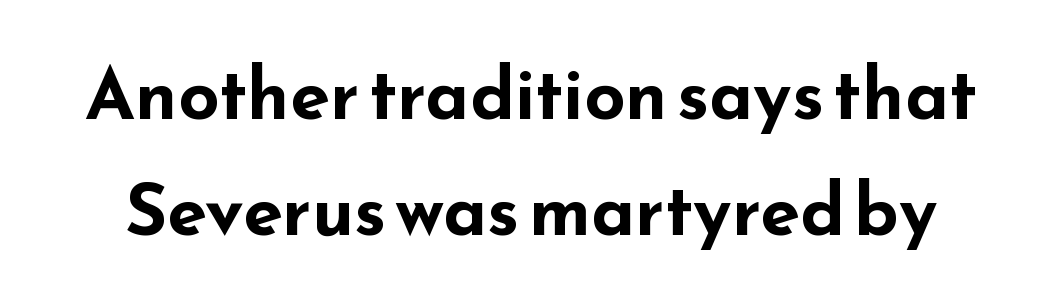
The image shows 72 px bold, wide sans-serif type, upright; set normal line spacing (1.61x), normal letter spacing, not underlined; low stroke contrast and a small x-height.
